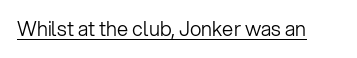
{"italic": "no", "bold": "no", "underline": "yes", "letter_spacing": "normal", "letter_spacing_em": 0.0, "glyph_px": 20}
